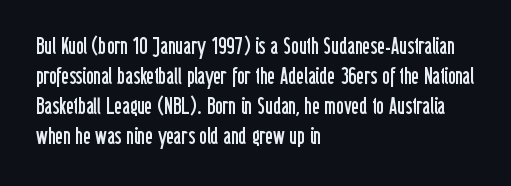
{"italic": "no", "bold": "no", "underline": "no", "align": "left", "line_spacing": "normal", "line_spacing_ratio": 1.3, "letter_spacing": "normal", "letter_spacing_em": 0.0, "glyph_px": 23}
